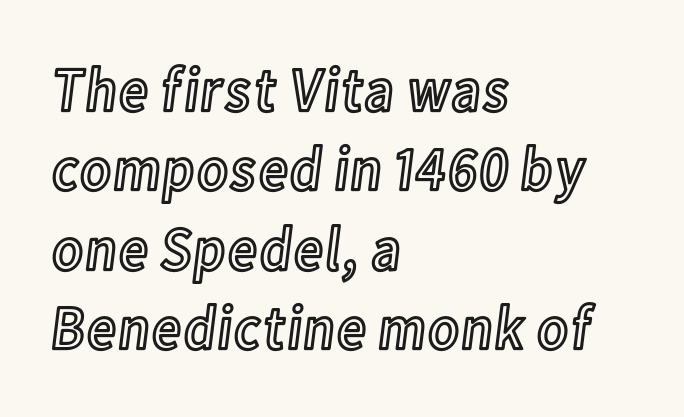
The image shows 63 px condensed type; set left-aligned, normal line spacing (1.26x), normal letter spacing, not underlined; a medium x-height.
